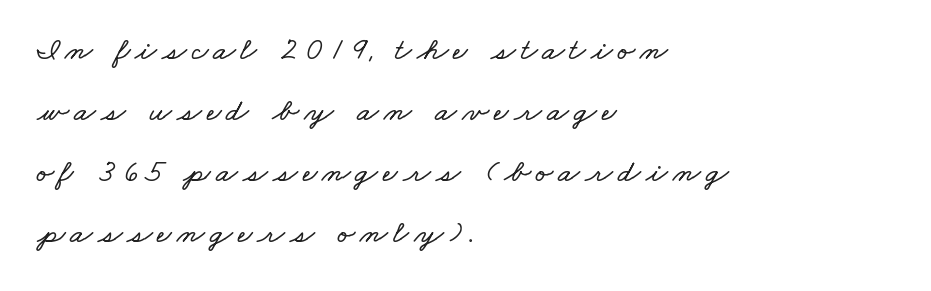
{"width": "wide", "stroke_contrast": "low", "x_height": "small", "monospaced": "no", "underline": "no", "align": "left", "line_spacing": "loose", "line_spacing_ratio": 1.91, "glyph_px": 32}
